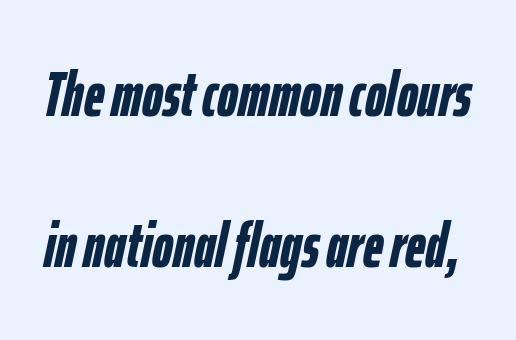
The image shows 63 px semibold, condensed type, italic (leaning right); set loose line spacing (2.4x), normal letter spacing, not underlined; low stroke contrast and a medium x-height.
